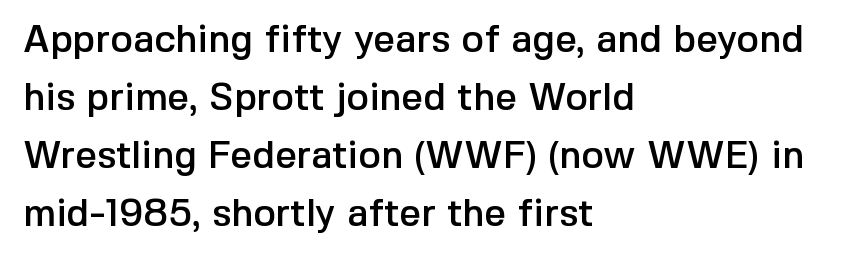
{"serif": "no", "italic": "no", "width": "normal", "x_height": "medium", "monospaced": "no", "underline": "no", "align": "left", "line_spacing": "normal", "line_spacing_ratio": 1.53, "letter_spacing": "normal", "letter_spacing_em": 0.0, "glyph_px": 38}
